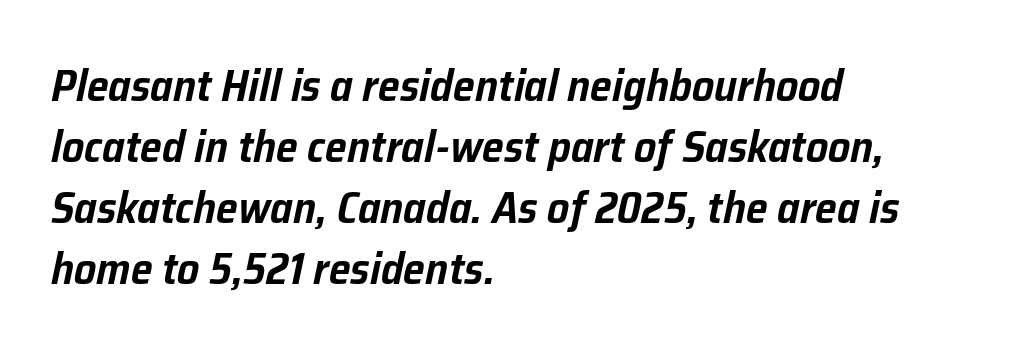
The face used here is rendered with its standard letterfit. Varying glyph widths throughout — classic text-font behaviour. Caption: multi-line text, flush left, ragged right. Each row of text sits above clean, open space. Notice how the stems are inclined rather than vertical — that's the hallmark of italics.
